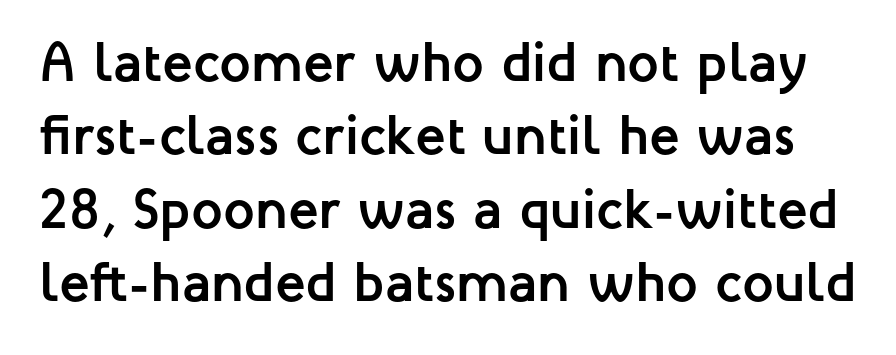
{"serif": "no", "italic": "no", "bold": "yes", "weight": "semibold", "width": "normal", "stroke_contrast": "low", "x_height": "medium", "monospaced": "no", "underline": "no", "line_spacing": "normal", "line_spacing_ratio": 1.31, "letter_spacing": "normal", "letter_spacing_em": 0.0, "glyph_px": 56}
